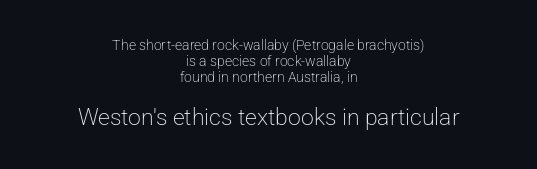
This sample uses plain, unmodified letter spacing. Letters rest on an invisible, unmarked baseline. Students, observe: this is what under-led, compact text looks like. Does the lettering tilt? It doesn't — this is upright. A centered setting, common on invitations and titles, is used for this passage. Stems and bowls with no extra thickness — not bold.
